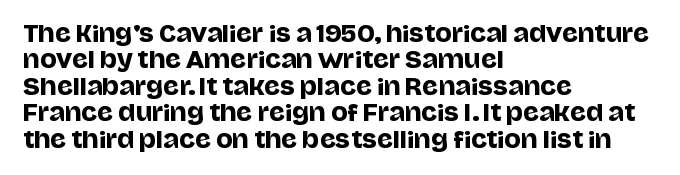
{"italic": "no", "underline": "no", "align": "left", "line_spacing_ratio": 1.2, "letter_spacing": "normal", "letter_spacing_em": 0.0, "glyph_px": 22}
